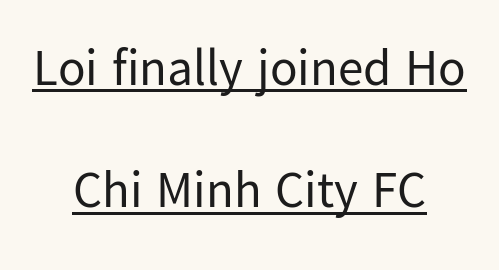
The face used here is proportionally spaced, like ordinary book or web type. A typesetter would call this leading open, well beyond the default. These glyphs show unthickened strokes, regular width or finer. If you drew a line through each stem, it would be perfectly vertical.
